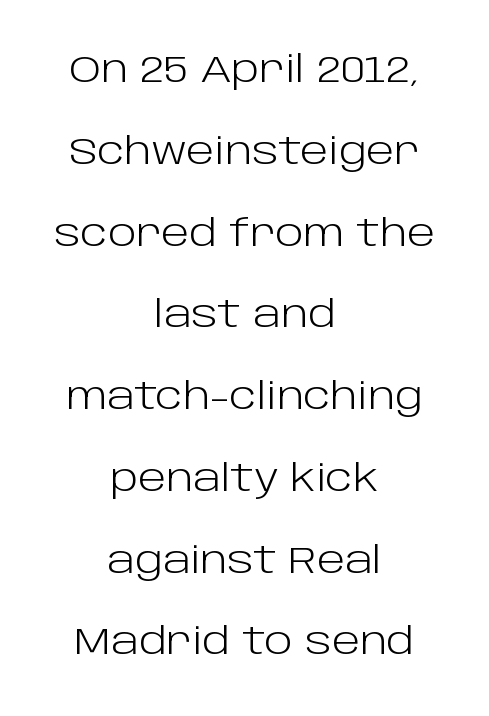
Regarding leading, the lines here are spaced well apart. Reading down the block, each line starts at a different indent, mirrored at its end. I'd call this a sans setting — the letters go barefoot. Characters follow at the spacing the type designer built in. Style check: upright. Stem width sits at or under what a default text font uses.
